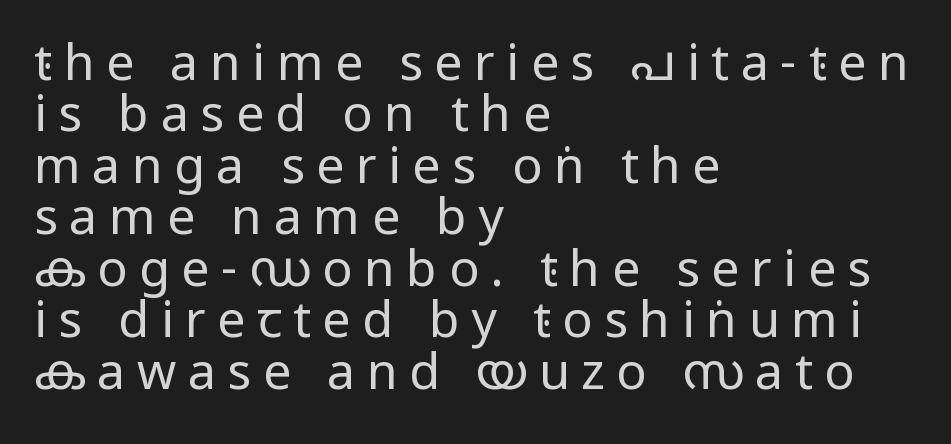
The image shows 50 px regular-weight, condensed sans-serif type, upright; set left-aligned, tight line spacing (1.03x), unusually wide letter spacing (+0.23 em), not underlined; low stroke contrast and a large x-height.
